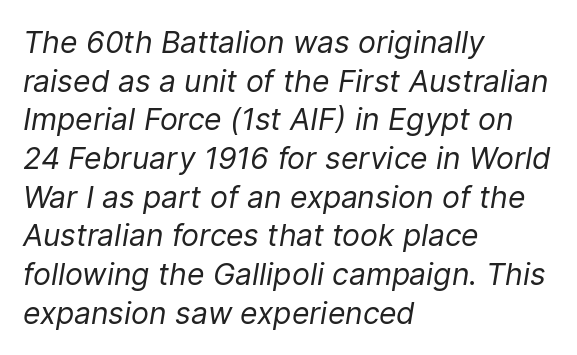
The image shows 30 px regular-weight type, italic (leaning right); set left-aligned, normal line spacing (1.29x), normal letter spacing, not underlined; low stroke contrast and a medium x-height.
